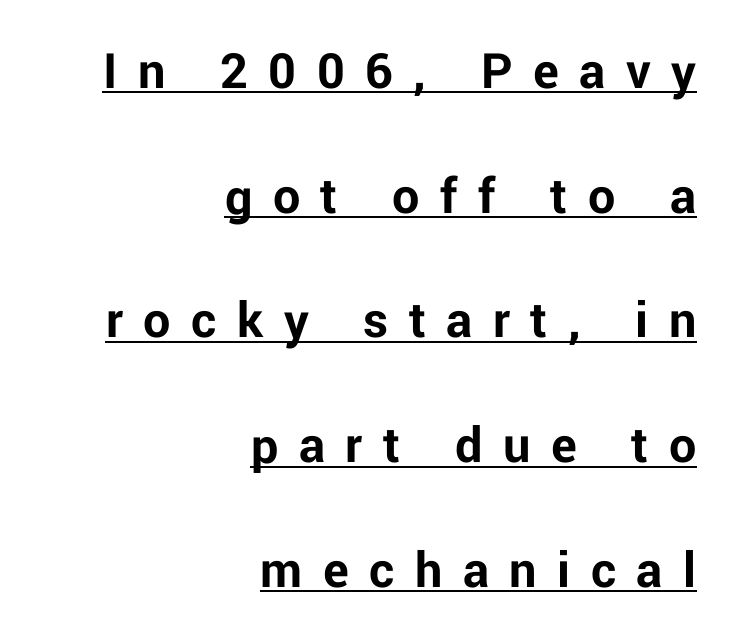
The line texture is sparse and dotted thanks to wide tracking. Here the designer chose a conventional face with non-uniform glyph widths. Descenders here cross a horizontal rule under the line. This sample trades compactness for vertical openness between lines. The paragraph has a hard right edge and a soft left edge. Strong, thick strokes mark this as bold type.
